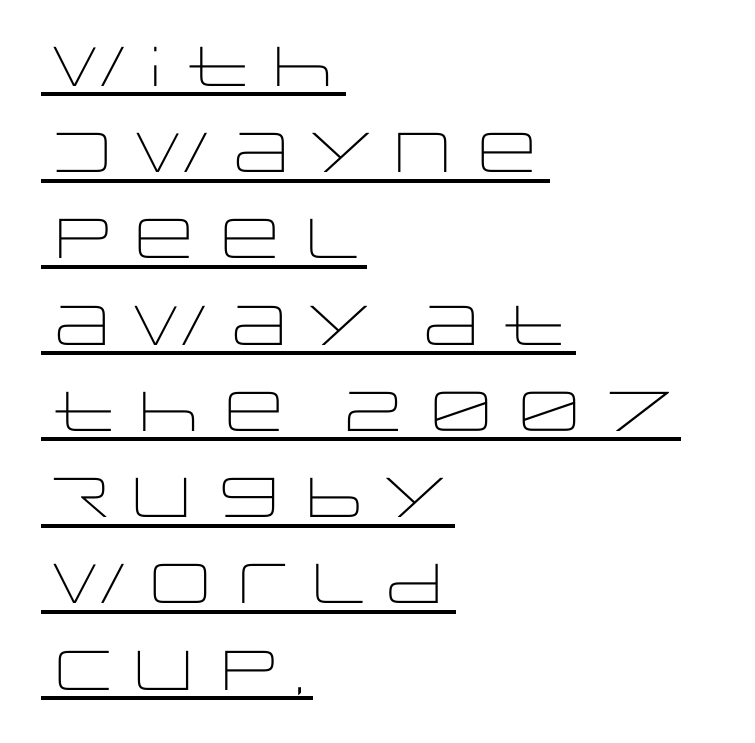
The image shows 56 px light, wide sans-serif type, upright; set left-aligned, normal line spacing (1.54x), normal letter spacing, underlined; low stroke contrast and a large x-height.
